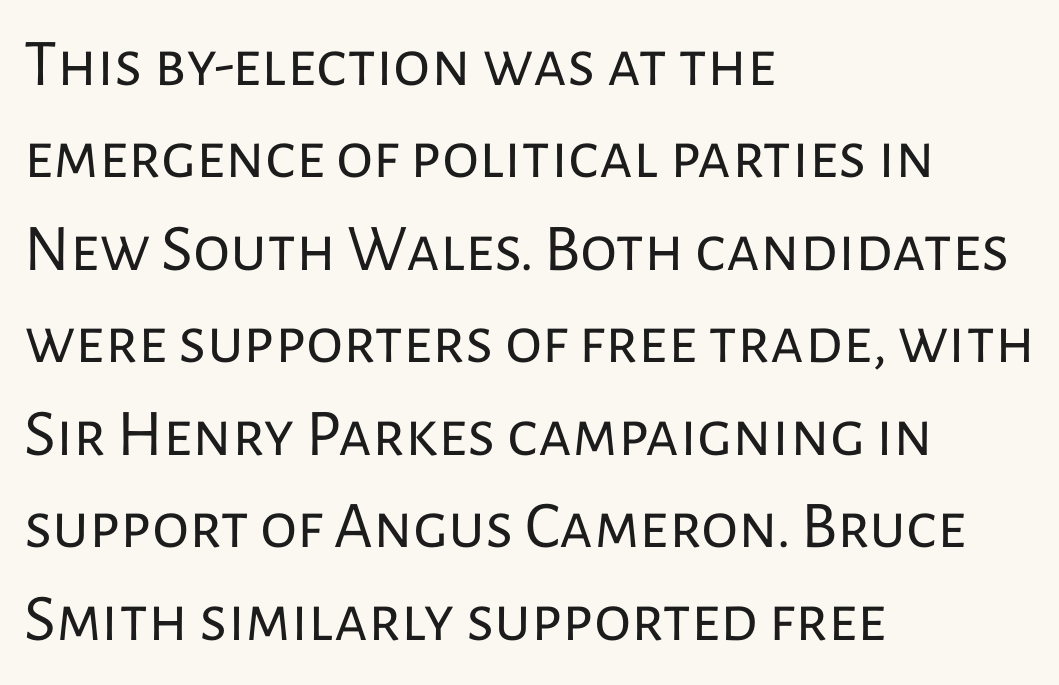
The image shows 67 px regular-weight sans-serif type, upright; set left-aligned, normal line spacing (1.38x), normal letter spacing, not underlined; low stroke contrast and a medium x-height.
